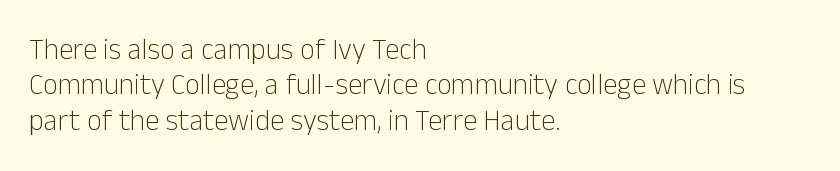
The rag falls on the right side of this text block. The passage shown is typeset with a sans-serif family. Do the letters lean? They stand straight. The gap between lines stays unmarked. Is this a fixed-width face? No — the glyphs have proportional, varying widths.
